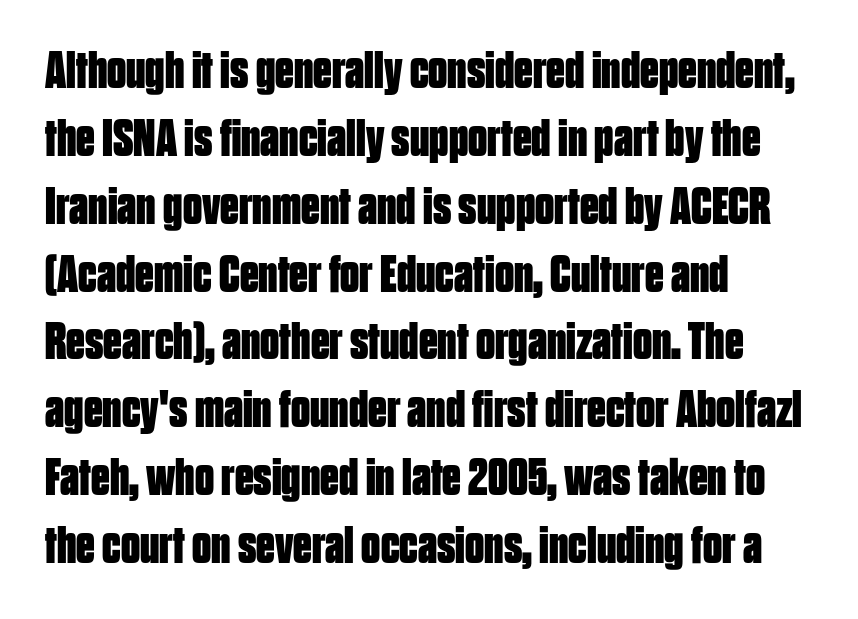
{"serif": "no", "italic": "no", "bold": "yes", "weight": "bold", "width": "condensed", "stroke_contrast": "low", "x_height": "large", "monospaced": "no", "underline": "no", "align": "left", "line_spacing": "normal", "line_spacing_ratio": 1.28, "letter_spacing": "normal", "letter_spacing_em": 0.0, "glyph_px": 53}
